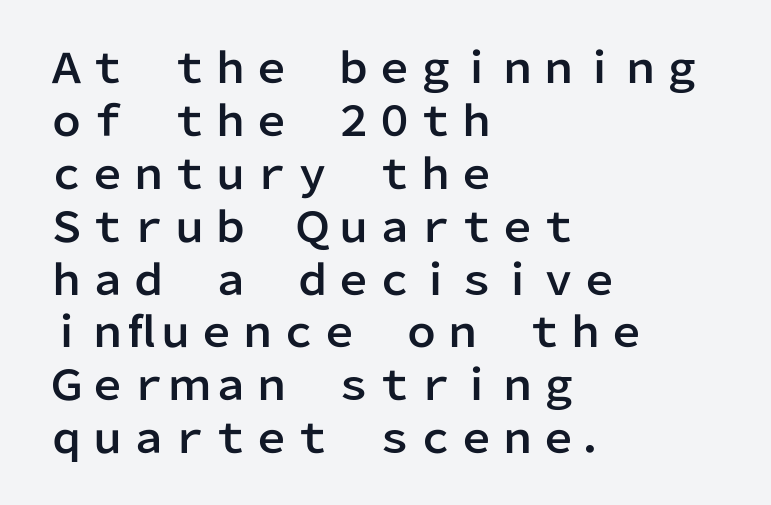
Q: Is the text italic (slanted)? A: No, it is upright.
Q: Is the typeface a serif or a sans-serif typeface? A: Sans-serif.
Q: Is the text underlined? A: No.
Q: How is the paragraph aligned? A: Left-aligned.
Q: Is the spacing between letters normal or unusually wide? A: Normal.
Q: Is the spacing between lines tight, normal or loose? A: Normal.
Q: Width (condensed, normal, or wide)? A: Normal.
Q: Stroke contrast? A: Low.
Q: x-height? A: Medium.
Q: Monospaced? A: No.
